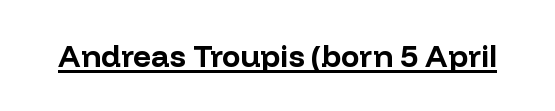
{"serif": "no", "italic": "no", "bold": "yes", "weight": "bold", "width": "normal", "stroke_contrast": "low", "x_height": "medium", "monospaced": "no", "underline": "yes", "letter_spacing": "normal", "letter_spacing_em": 0.0, "glyph_px": 31}
